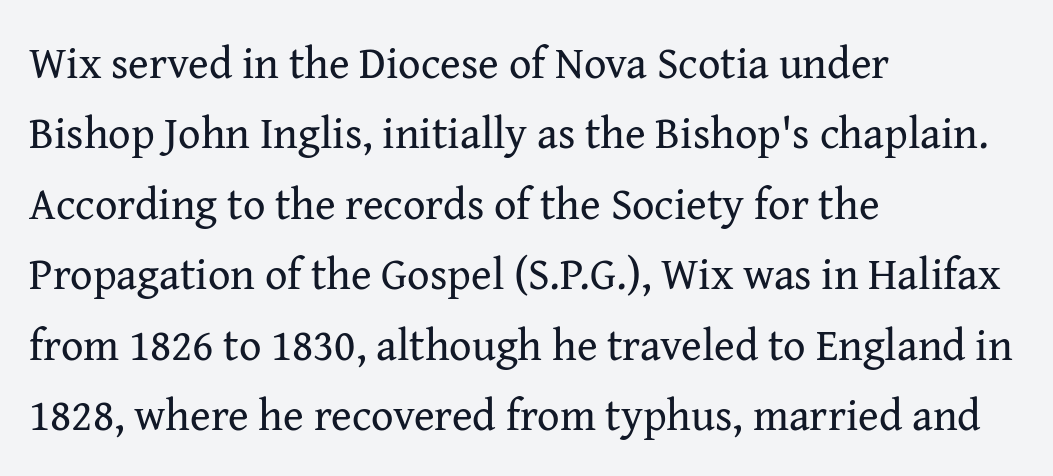
Q: Is the text bold? A: No.
Q: Is the text italic (slanted)? A: No, it is upright.
Q: Is the typeface a serif or a sans-serif typeface? A: Serif.
Q: Is the text underlined? A: No.
Q: How is the paragraph aligned? A: Left-aligned.
Q: Is the spacing between letters normal or unusually wide? A: Normal.
Q: Is the spacing between lines tight, normal or loose? A: Normal.
Q: Width (condensed, normal, or wide)? A: Normal.
Q: Stroke contrast? A: Medium.
Q: x-height? A: Medium.
Q: Monospaced? A: No.
